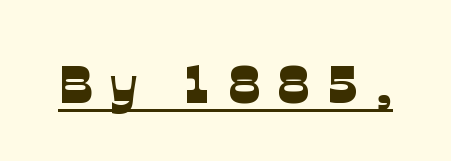
These lines are composed in type without serifs. Do the characters align in a grid? No, the font is proportional. The letters are spread apart with noticeably loose tracking. Compared with undecorated copy, this sample adds a rule below the words.
